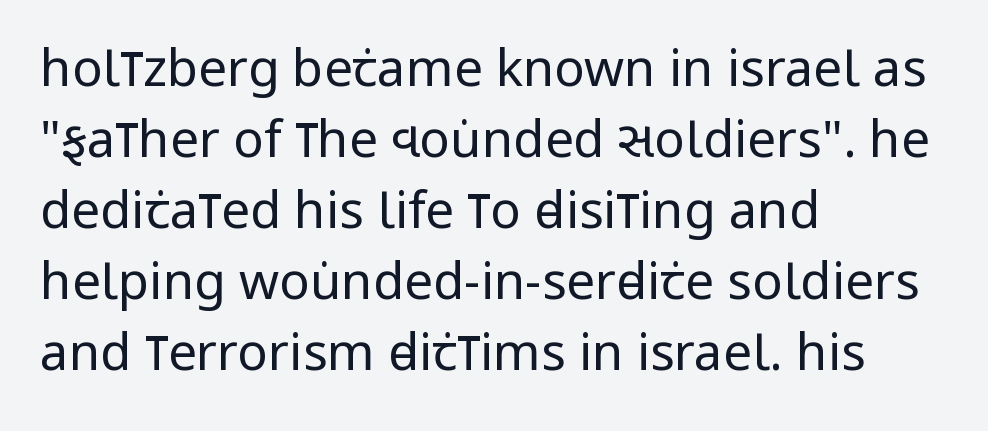
{"serif": "no", "italic": "no", "bold": "no", "weight": "regular", "width": "condensed", "stroke_contrast": "low", "x_height": "large", "monospaced": "no", "underline": "no", "align": "left", "line_spacing": "normal", "line_spacing_ratio": 1.39, "letter_spacing": "normal", "letter_spacing_em": 0.0, "glyph_px": 51}
